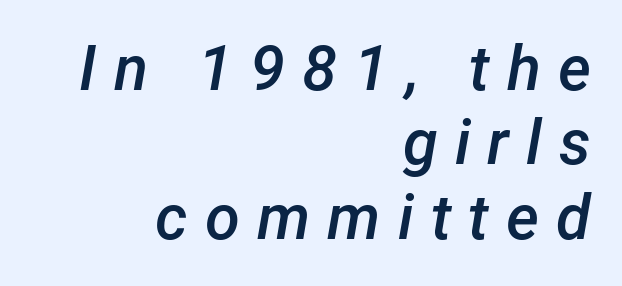
The image shows 63 px semibold type, italic (leaning right); set right-aligned, line spacing 1.18x, unusually wide letter spacing (+0.27 em), not underlined; low stroke contrast and a medium x-height.
